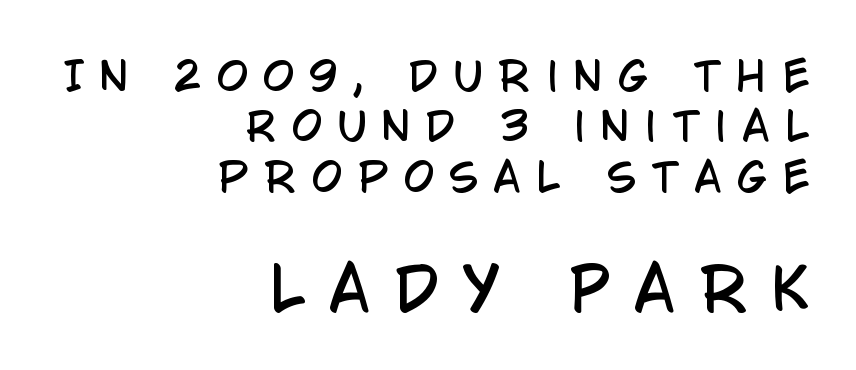
Q: Is the text italic (slanted)? A: No, it is upright.
Q: Is the typeface a serif or a sans-serif typeface? A: Sans-serif.
Q: Is the text underlined? A: No.
Q: How is the paragraph aligned? A: Right-aligned.
Q: Is the spacing between letters normal or unusually wide? A: Unusually wide.
Q: Is the spacing between lines tight, normal or loose? A: Normal.
Q: Which block of text is set in a larger size, the first (top) or the second (bottom)? A: The second (bottom) one.
Q: Width (condensed, normal, or wide)? A: Condensed.
Q: Stroke contrast? A: Low.
Q: x-height? A: Large.
Q: Monospaced? A: No.
